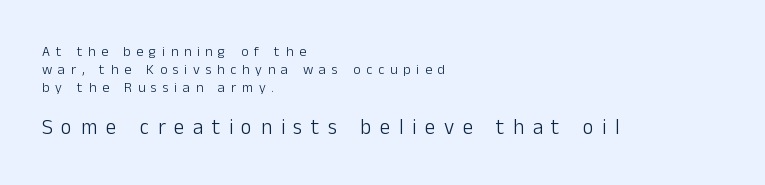
The image shows 21 px text type, upright; set left-aligned, normal line spacing (1.28x), unusually wide letter spacing (+0.41 em), not underlined; the second (bottom) block is 1.5x larger.
